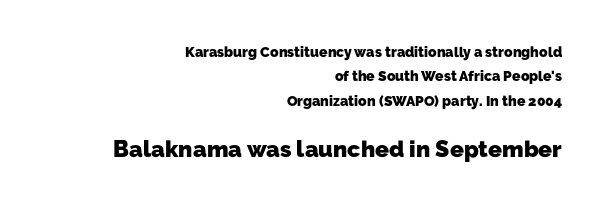
The image shows 23 px bold type; set right-aligned, line spacing 1.75x, normal letter spacing, not underlined; the second (bottom) block is 1.64x larger.
